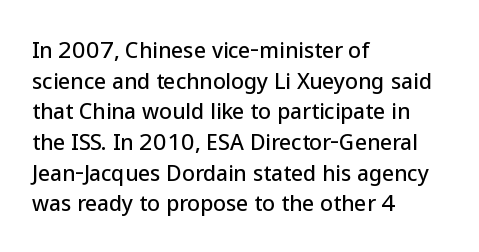
Q: Is the text italic (slanted)? A: No, it is upright.
Q: Is the text underlined? A: No.
Q: How is the paragraph aligned? A: Left-aligned.
Q: Is the spacing between letters normal or unusually wide? A: Normal.
Q: Is the spacing between lines tight, normal or loose? A: Normal.
